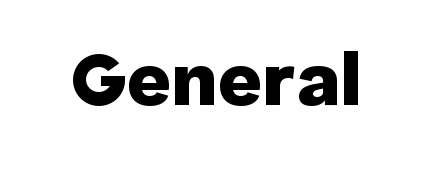
Q: Is the text bold? A: Yes.
Q: Is the text italic (slanted)? A: No, it is upright.
Q: Is the typeface a serif or a sans-serif typeface? A: Sans-serif.
Q: Is the text underlined? A: No.
Q: Is the spacing between letters normal or unusually wide? A: Normal.
Q: Width (condensed, normal, or wide)? A: Normal.
Q: Stroke contrast? A: Low.
Q: x-height? A: Medium.
Q: Monospaced? A: No.
